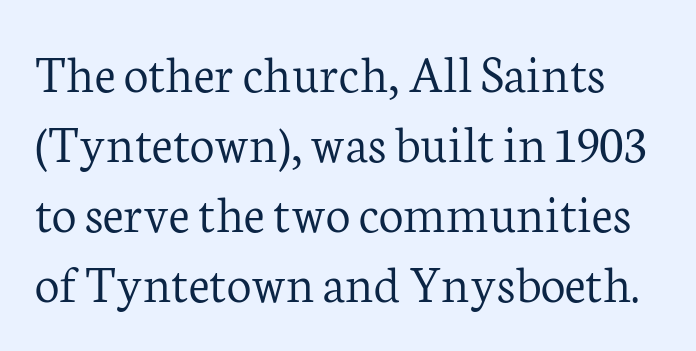
Q: Is the text bold? A: No.
Q: Is the text italic (slanted)? A: No, it is upright.
Q: Is the typeface a serif or a sans-serif typeface? A: Serif.
Q: Is the text underlined? A: No.
Q: Is the spacing between letters normal or unusually wide? A: Normal.
Q: Is the spacing between lines tight, normal or loose? A: Normal.
Q: Width (condensed, normal, or wide)? A: Normal.
Q: Stroke contrast? A: Low.
Q: x-height? A: Medium.
Q: Monospaced? A: No.
